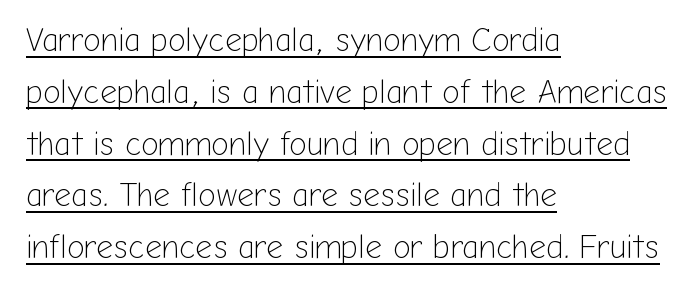
Character widths vary here, with narrow letters taking less room than wide ones. Does the copy run flush right? No — it runs flush left. Normally led — the rows are evenly, conventionally spaced. Honestly, the letter spacing is just normal — you wouldn't notice it. Italic: no, the glyphs are upright roman. These characters rest on top of a visible drawn line.
